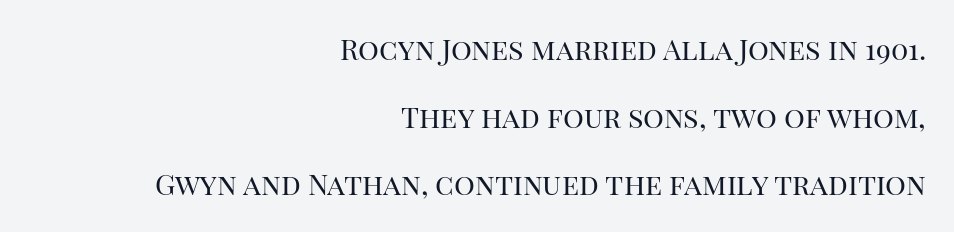
{"serif": "yes", "italic": "no", "bold": "no", "weight": "regular", "width": "normal", "stroke_contrast": "high", "x_height": "large", "monospaced": "no", "underline": "no", "align": "right", "line_spacing": "loose", "line_spacing_ratio": 2.33, "letter_spacing": "normal", "letter_spacing_em": 0.0, "glyph_px": 29}
